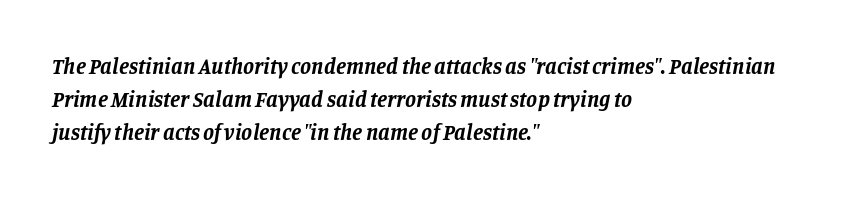
Q: Is the text bold? A: Yes.
Q: Is the text italic (slanted)? A: Yes, it leans right by about 11 degrees.
Q: Is the text underlined? A: No.
Q: How is the paragraph aligned? A: Left-aligned.
Q: Is the spacing between letters normal or unusually wide? A: Normal.
Q: Is the spacing between lines tight, normal or loose? A: Normal.
